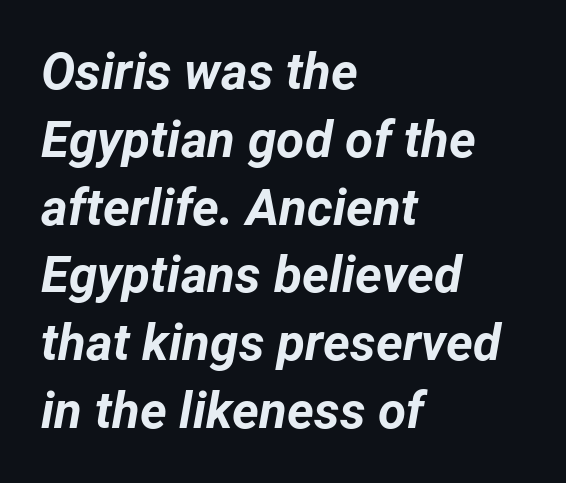
Q: Is the text bold? A: Yes.
Q: Is the text italic (slanted)? A: Yes, it leans right by about 12 degrees.
Q: Is the text underlined? A: No.
Q: How is the paragraph aligned? A: Left-aligned.
Q: Is the spacing between letters normal or unusually wide? A: Normal.
Q: Is the spacing between lines tight, normal or loose? A: Normal.
Q: Width (condensed, normal, or wide)? A: Normal.
Q: Stroke contrast? A: Low.
Q: x-height? A: Medium.
Q: Monospaced? A: No.
